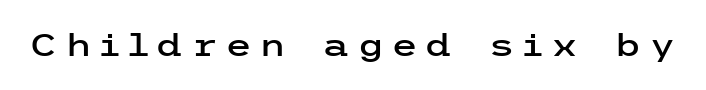
The letters are spread apart with noticeably loose tracking. Each row of text sits above clean, open space. The letters stand upright; this is a roman face. Serif or sans? Sans — the stroke terminals are bare.
